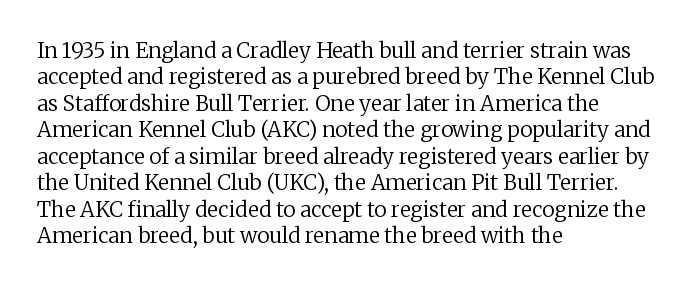
The rendering uses a moderate line-height, typical for paragraphs. Only glyphs here, with clear space below each row. The passage is arranged the way most books set body copy — flush left. Spacing between characters is what you'd get straight out of the box.
